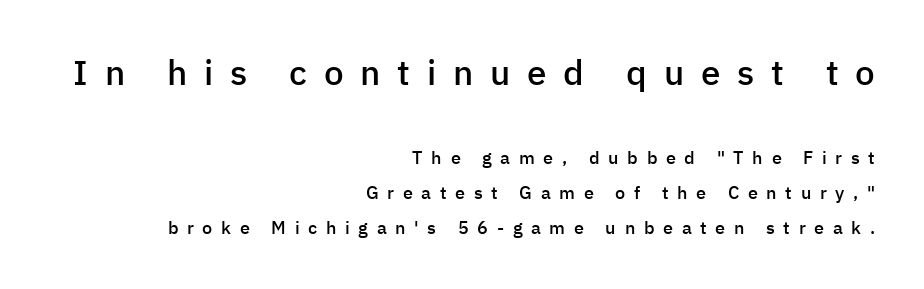
The line texture is sparse and dotted thanks to wide tracking. If you drew a ruler down the right edge, every line would touch it. Here the first block reads like a headline and the second like body copy. Clear beneath every line of the passage.
